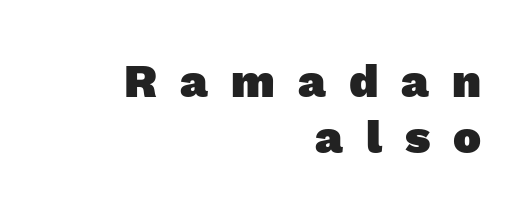
The image shows 47 px heavy sans-serif type; set right-aligned, line spacing 1.2x, unusually wide letter spacing (+0.49 em), not underlined; a medium x-height.
